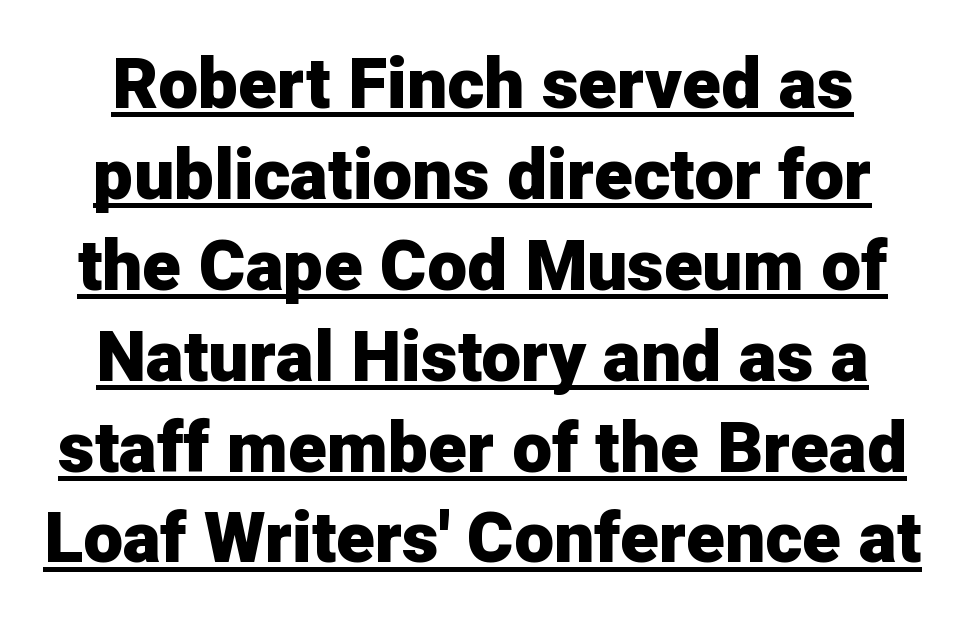
Q: Is the text bold? A: Yes.
Q: Is the text italic (slanted)? A: No, it is upright.
Q: Is the typeface a serif or a sans-serif typeface? A: Sans-serif.
Q: Is the text underlined? A: Yes.
Q: Is the spacing between letters normal or unusually wide? A: Normal.
Q: Is the spacing between lines tight, normal or loose? A: Normal.
Q: Width (condensed, normal, or wide)? A: Normal.
Q: Stroke contrast? A: Low.
Q: x-height? A: Medium.
Q: Monospaced? A: No.
